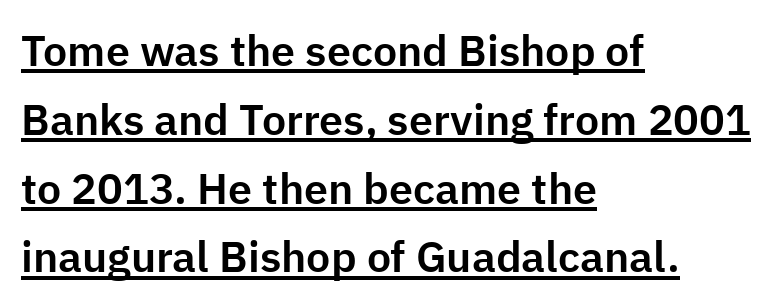
Evenly set lines give the paragraph a standard silhouette. Character widths vary here, with narrow letters taking less room than wide ones. The passage shown is underscored from start to finish. Designer's note — italics off, roman on. Compared with typical body copy, the letter spacing here is the same.
